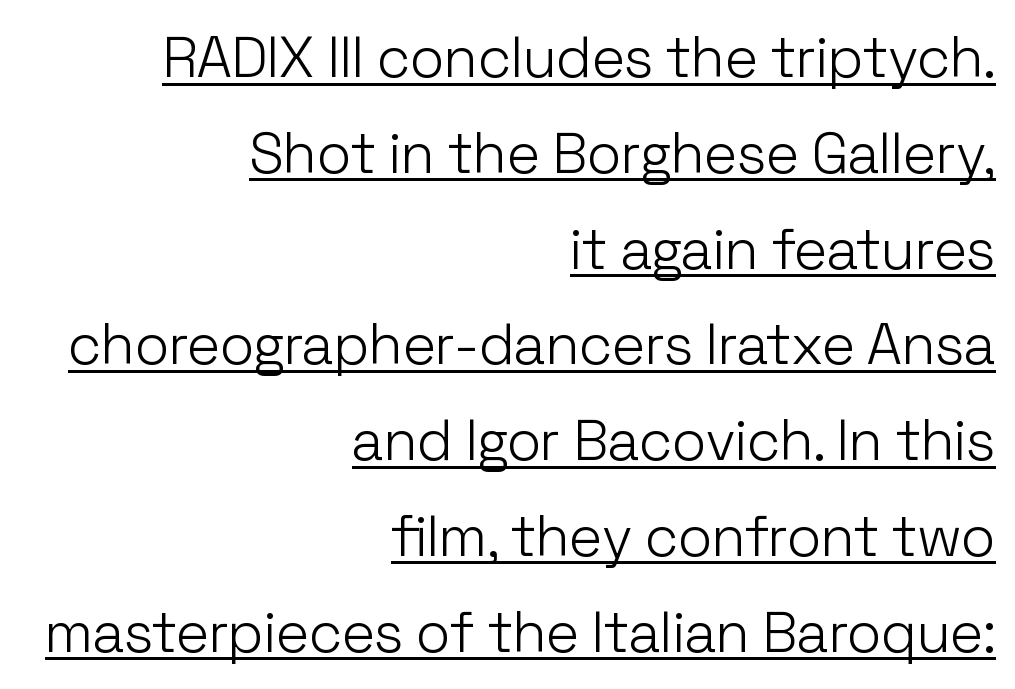
{"serif": "no", "italic": "no", "bold": "no", "weight": "light", "width": "normal", "stroke_contrast": "low", "x_height": "medium", "monospaced": "no", "underline": "yes", "align": "right", "line_spacing": "normal", "line_spacing_ratio": 1.68, "letter_spacing": "normal", "letter_spacing_em": 0.0, "glyph_px": 57}
